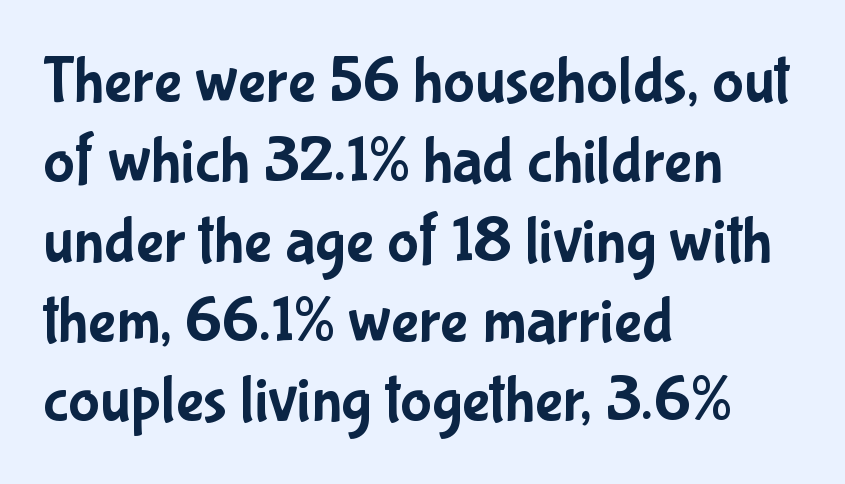
{"serif": "no", "italic": "no", "width": "condensed", "stroke_contrast": "low", "x_height": "medium", "monospaced": "no", "underline": "no", "align": "left", "line_spacing_ratio": 1.21, "letter_spacing": "normal", "letter_spacing_em": 0.0, "glyph_px": 66}
